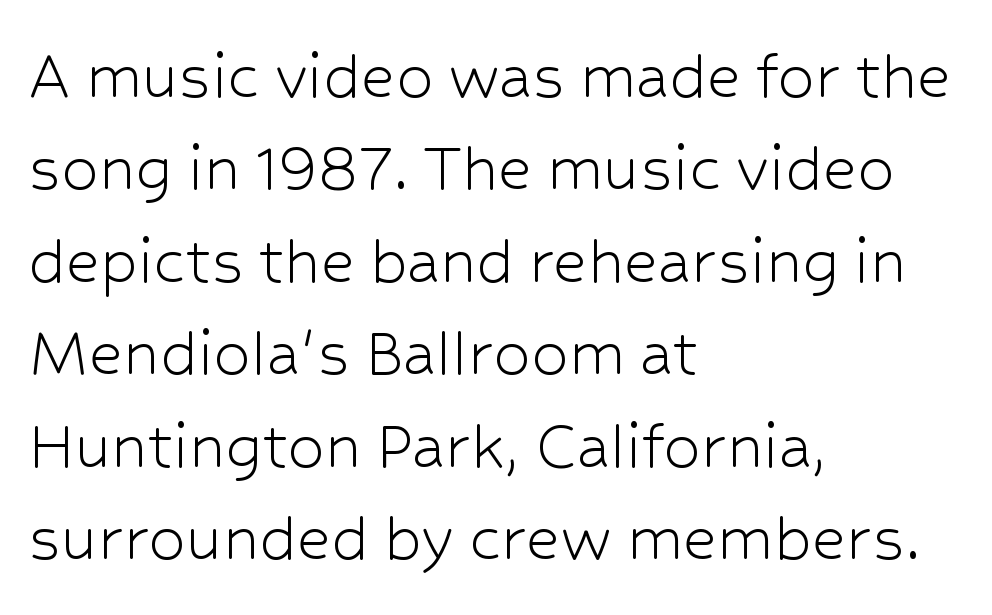
{"serif": "no", "italic": "no", "bold": "no", "weight": "light", "width": "normal", "stroke_contrast": "low", "x_height": "medium", "monospaced": "no", "underline": "no", "align": "left", "line_spacing": "normal", "line_spacing_ratio": 1.25, "letter_spacing": "normal", "letter_spacing_em": 0.0, "glyph_px": 74}
